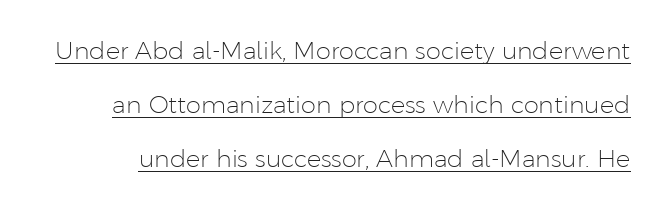
Q: Is the text bold? A: No.
Q: Is the text italic (slanted)? A: No, it is upright.
Q: Is the text underlined? A: Yes.
Q: Is the spacing between letters normal or unusually wide? A: Normal.
Q: Is the spacing between lines tight, normal or loose? A: Loose.
